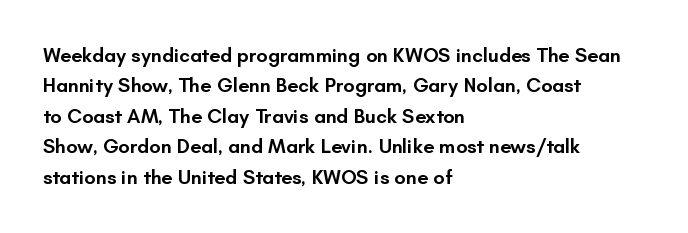
This block has exactly the height ordinary leading produces. Decoration check: the copy has no underline. Firm but not heavy-handed strokes: this text is semibold. Here the glyphs are tracked normally, forming tight word shapes. Style check: upright. Visually the block forms a straight wall on the left and a jagged coastline on the right.
